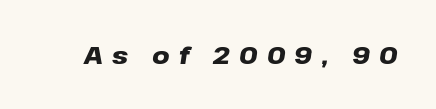
The image shows 24 px bold type, italic (leaning right); set unusually wide letter spacing (+0.38 em), not underlined.
